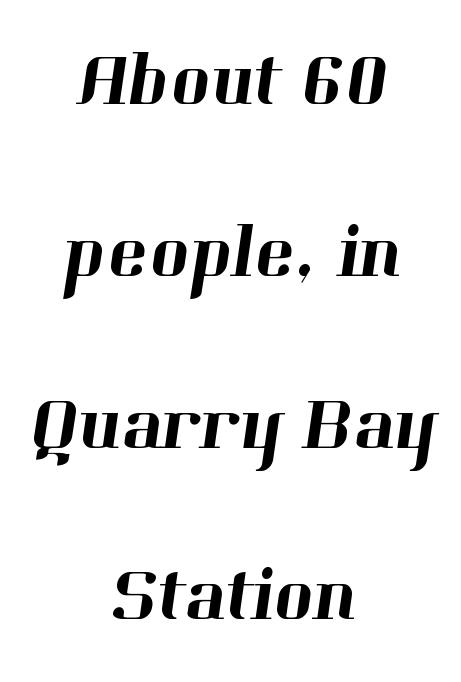
{"serif": "yes", "width": "normal", "stroke_contrast": "high", "x_height": "medium", "monospaced": "no", "underline": "no", "align": "center", "line_spacing": "loose", "line_spacing_ratio": 2.26, "letter_spacing": "normal", "letter_spacing_em": 0.0, "glyph_px": 76}
